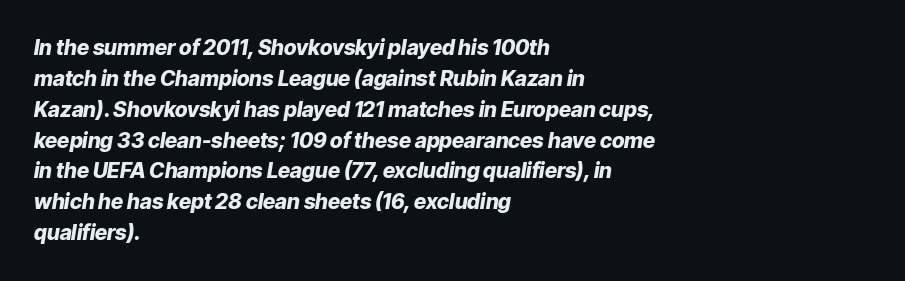
Q: Is the text bold? A: Yes.
Q: Is the text italic (slanted)? A: Yes, it leans right by about 9 degrees.
Q: Is the text underlined? A: No.
Q: How is the paragraph aligned? A: Left-aligned.
Q: Is the spacing between letters normal or unusually wide? A: Normal.
Q: Is the spacing between lines tight, normal or loose? A: Normal.
